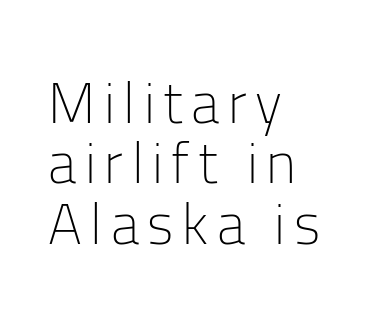
The image shows 57 px light sans-serif type, upright; set left-aligned, tight line spacing (1.06x), not underlined; low stroke contrast and a medium x-height.
